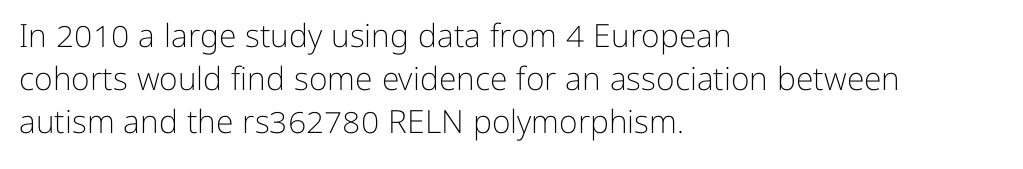
{"serif": "no", "italic": "no", "bold": "no", "weight": "light", "width": "normal", "stroke_contrast": "low", "x_height": "medium", "monospaced": "no", "underline": "no", "align": "left", "line_spacing": "normal", "line_spacing_ratio": 1.35, "letter_spacing": "normal", "letter_spacing_em": 0.0, "glyph_px": 32}
